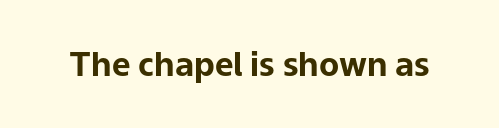
You'd pick this weight for a headline — it's a proper bold. I'd call this a sans setting — the letters go barefoot. The area under the type is left untouched. Spacing verdict: proportional, widths tailored to each character. The line texture is even and compact thanks to regular tracking. These lines were composed using upright roman letters.
